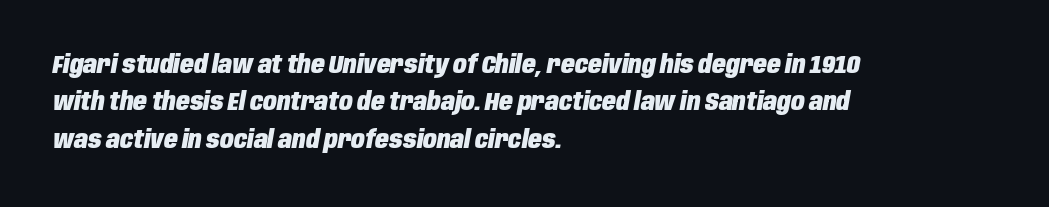
{"italic": "yes", "lean": "right", "slant_degrees": 10, "bold": "yes", "underline": "no", "align": "left", "line_spacing": "normal", "line_spacing_ratio": 1.5, "letter_spacing": "normal", "letter_spacing_em": 0.0, "glyph_px": 25}
